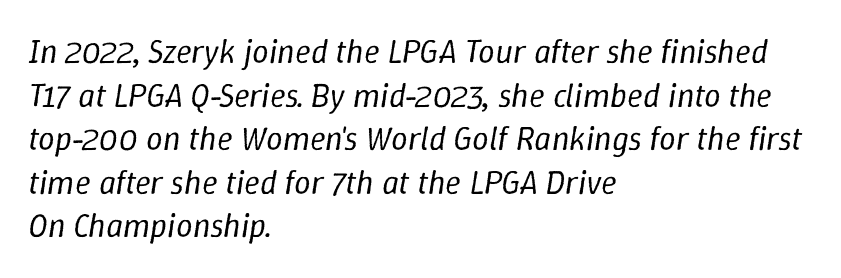
Q: Is the text bold? A: No.
Q: Is the text italic (slanted)? A: Yes, it leans right by about 9 degrees.
Q: Is the text underlined? A: No.
Q: How is the paragraph aligned? A: Left-aligned.
Q: Is the spacing between letters normal or unusually wide? A: Normal.
Q: Is the spacing between lines tight, normal or loose? A: Normal.
Q: Width (condensed, normal, or wide)? A: Normal.
Q: Stroke contrast? A: Low.
Q: x-height? A: Medium.
Q: Monospaced? A: No.
